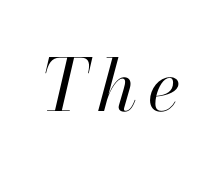
The image shows 72 px regular-weight type, italic (leaning right); set not underlined; high stroke contrast and a small x-height.
